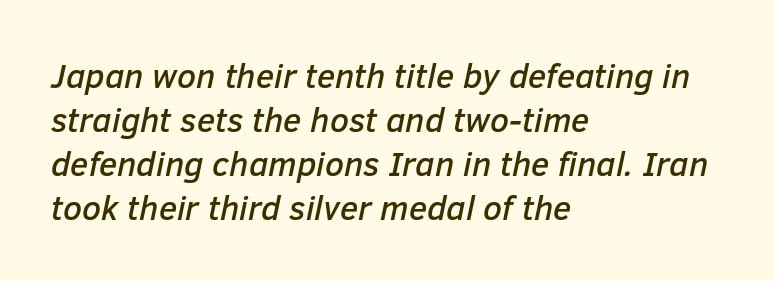
Q: Is the text italic (slanted)? A: Yes, it leans right by about 12 degrees.
Q: Is the text underlined? A: No.
Q: How is the paragraph aligned? A: Left-aligned.
Q: Is the spacing between letters normal or unusually wide? A: Normal.
Q: Is the spacing between lines tight, normal or loose? A: Normal.
Q: Width (condensed, normal, or wide)? A: Normal.
Q: Stroke contrast? A: Low.
Q: x-height? A: Medium.
Q: Monospaced? A: No.
